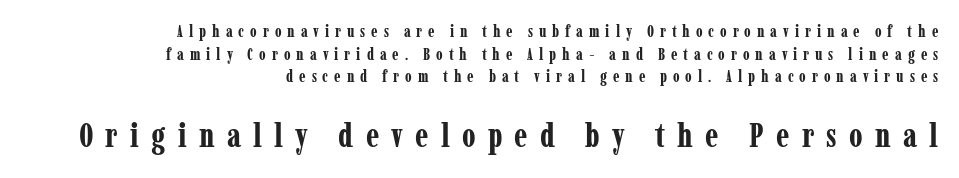
The image shows 33 px bold, condensed serif type, upright; set right-aligned, normal line spacing (1.41x), unusually wide letter spacing (+0.37 em), not underlined; the second (bottom) block is 2.06x larger; low stroke contrast and a medium x-height.
